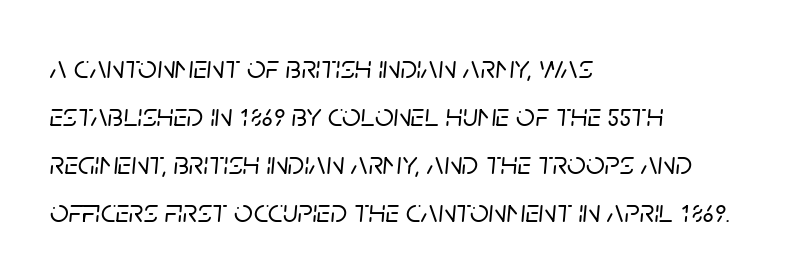
{"italic": "yes", "lean": "right", "slant_degrees": 5, "width": "normal", "stroke_contrast": "low", "x_height": "large", "monospaced": "no", "underline": "no", "align": "left", "line_spacing": "normal", "line_spacing_ratio": 1.45, "letter_spacing": "normal", "letter_spacing_em": 0.0, "glyph_px": 33}
